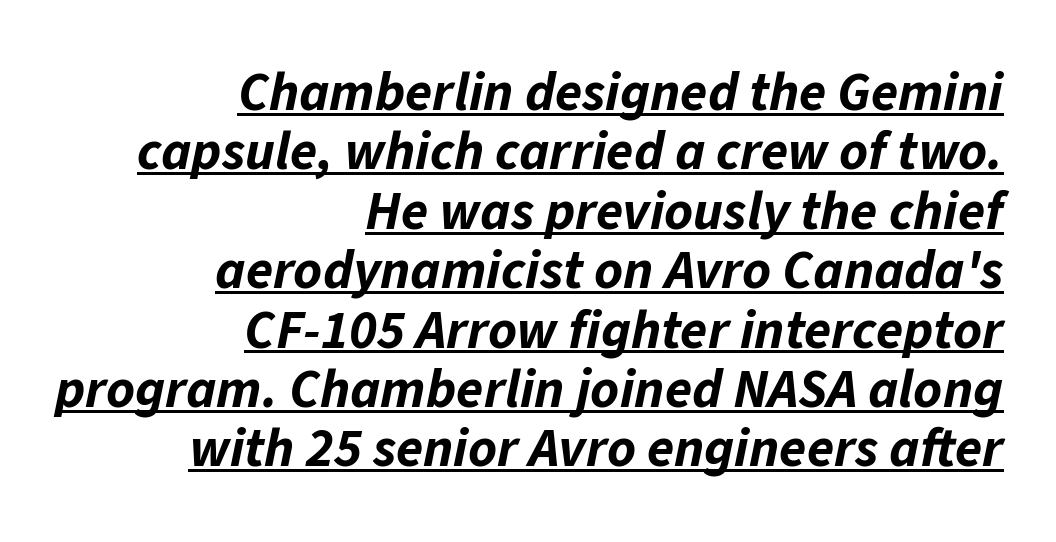
The image shows 55 px bold type, italic (leaning right); set right-aligned, tight line spacing (1.08x), normal letter spacing, underlined; low stroke contrast and a medium x-height.
